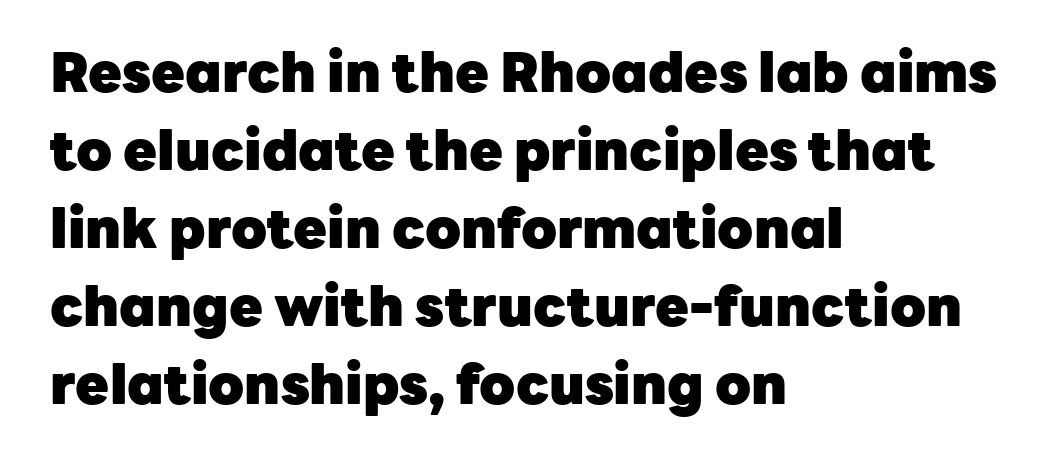
Ordinary non-slanted type is in use. The strokes are fattened all the way to bold. A bare baseline throughout the passage. The block of text has a typical density, with ordinary space between rows. The horizontal fit of the characters is conventional and even.
